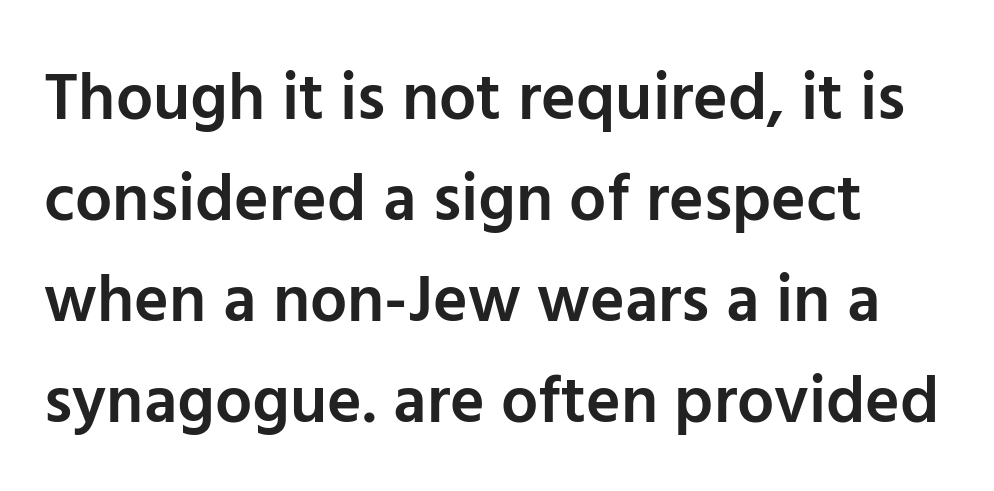
Q: Is the text bold? A: Semi-bold.
Q: Is the text italic (slanted)? A: No, it is upright.
Q: Is the typeface a serif or a sans-serif typeface? A: Sans-serif.
Q: Is the text underlined? A: No.
Q: Is the spacing between letters normal or unusually wide? A: Normal.
Q: Is the spacing between lines tight, normal or loose? A: Normal.
Q: Width (condensed, normal, or wide)? A: Normal.
Q: Stroke contrast? A: Low.
Q: x-height? A: Medium.
Q: Monospaced? A: No.
